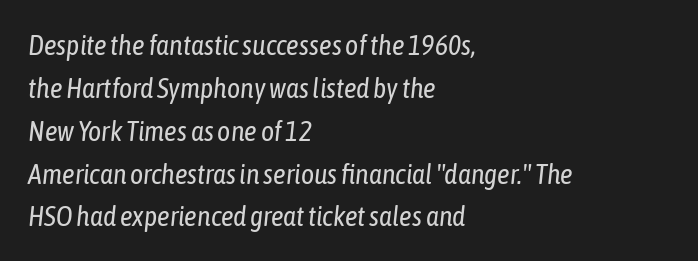
{"italic": "yes", "lean": "right", "slant_degrees": 6, "bold": "no", "weight": "regular", "width": "condensed", "stroke_contrast": "low", "x_height": "medium", "monospaced": "no", "underline": "no", "align": "left", "line_spacing": "normal", "line_spacing_ratio": 1.53, "letter_spacing": "normal", "letter_spacing_em": 0.0, "glyph_px": 28}
